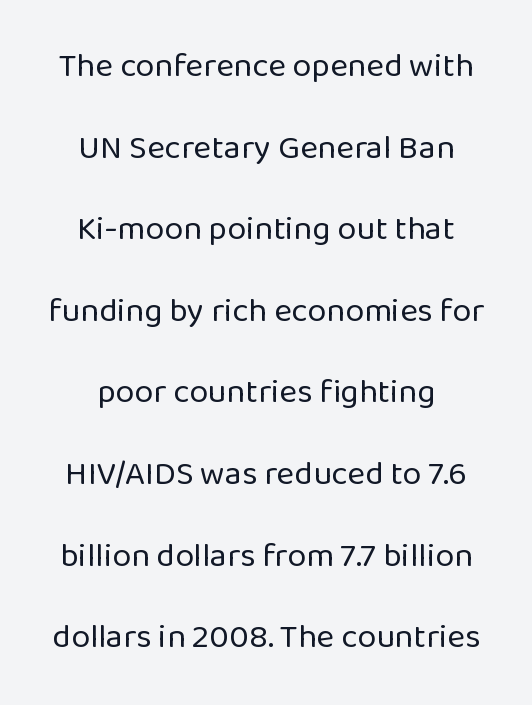
You could not count columns in this text — the font is proportionally spaced. The typeface chosen for these lines omits serifs. Italic: no, the glyphs are upright roman. Short and long lines alike share a common midpoint.
